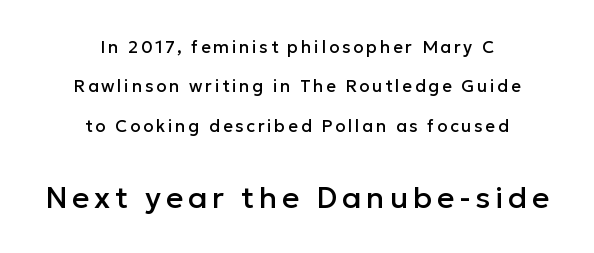
The image shows 30 px sans-serif type, upright; set centered, loose line spacing (2.31x), not underlined; the second (bottom) block is 1.76x larger; low stroke contrast and a medium x-height.
